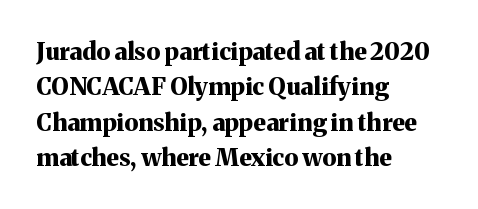
{"italic": "no", "bold": "yes", "underline": "no", "align": "left", "line_spacing": "normal", "line_spacing_ratio": 1.47, "letter_spacing": "normal", "letter_spacing_em": 0.0, "glyph_px": 24}
